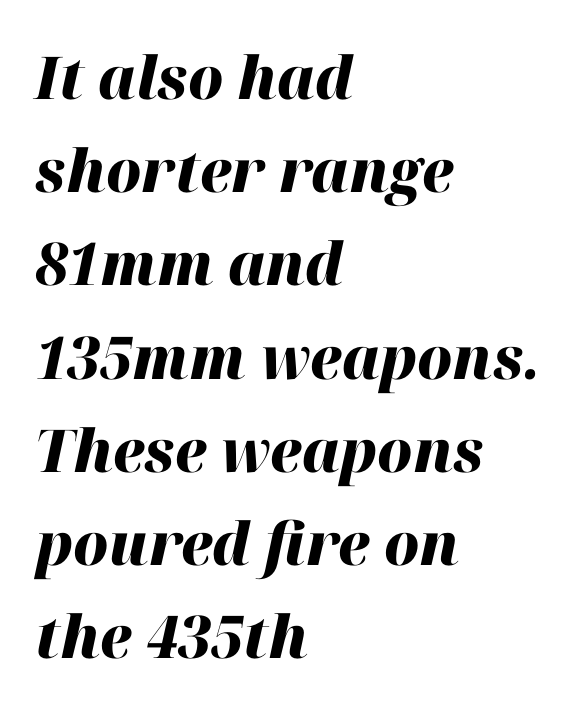
The image shows 59 px heavy type, italic (leaning right); set left-aligned, normal line spacing (1.58x), normal letter spacing, not underlined; high stroke contrast and a medium x-height.
